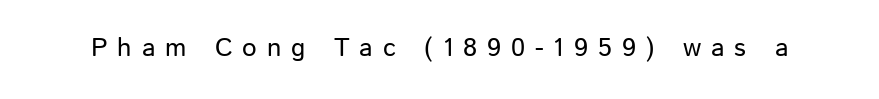
Someone cranked the tracking dial way up on this one. These lines were composed using upright roman letters. Letters rest on an invisible, unmarked baseline.
